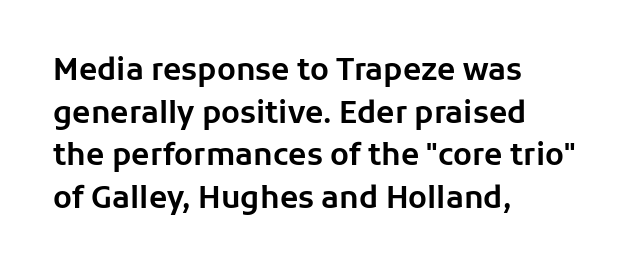
The horizontal fit of the characters is conventional and even. This is roman type, the default non-slanted kind. Note: no serifs on the glyphs. The designer left line spacing at the default. This sample has the flowing, uneven cadence of proportional lettering. Left-aligned paragraph, ragged on the right.
